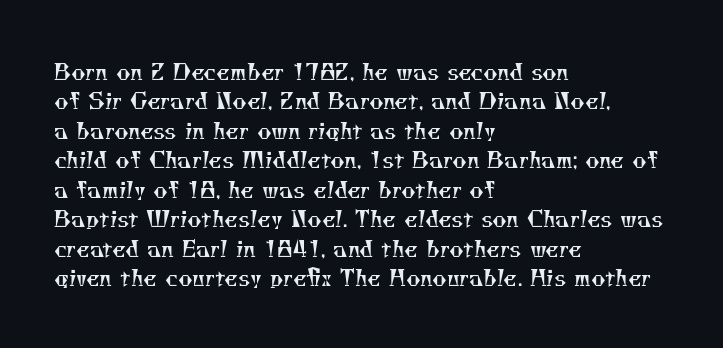
{"bold": "no", "underline": "no", "align": "left", "line_spacing": "normal", "line_spacing_ratio": 1.34, "letter_spacing": "normal", "letter_spacing_em": 0.0, "glyph_px": 22}
